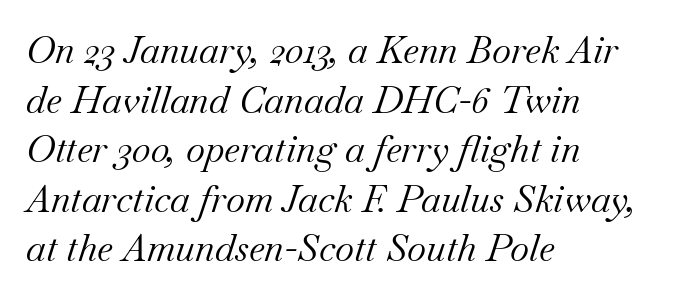
Q: Is the text bold? A: No.
Q: Is the text italic (slanted)? A: Yes, it leans right by about 18 degrees.
Q: Is the typeface a serif or a sans-serif typeface? A: Serif.
Q: Is the text underlined? A: No.
Q: How is the paragraph aligned? A: Left-aligned.
Q: Is the spacing between letters normal or unusually wide? A: Normal.
Q: Is the spacing between lines tight, normal or loose? A: Normal.
Q: Width (condensed, normal, or wide)? A: Normal.
Q: Stroke contrast? A: Medium.
Q: x-height? A: Small.
Q: Monospaced? A: No.
